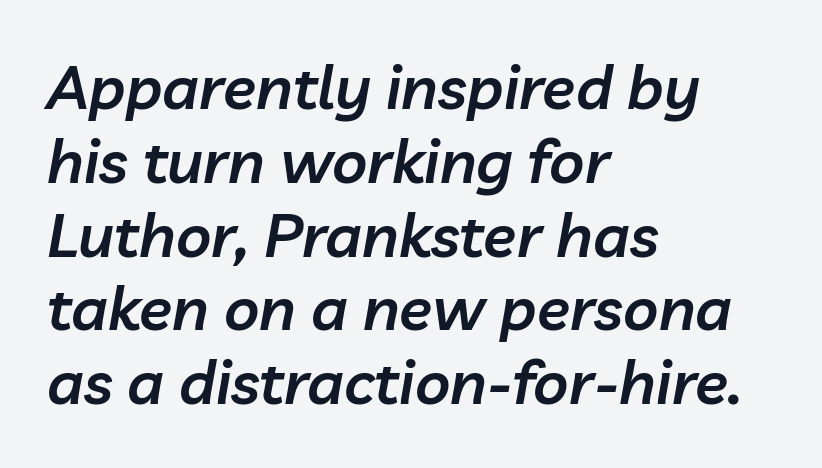
The lines are quadded left. This rendering features lettering with no underline. Moderately thickened strokes mark this as semibold type. Quick note: italic. This sample has the flowing, uneven cadence of proportional lettering. Short note: letters normally spaced.
